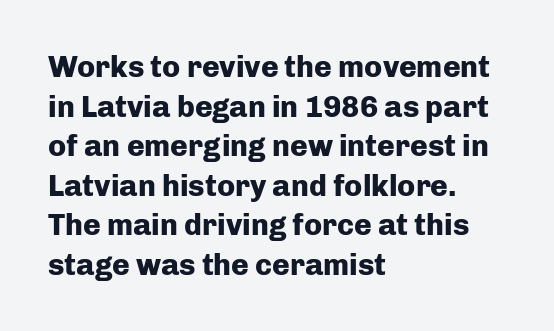
The image shows 30 px heavy sans-serif type, upright; set left-aligned, normal line spacing (1.32x), normal letter spacing, not underlined; low stroke contrast and a medium x-height.
